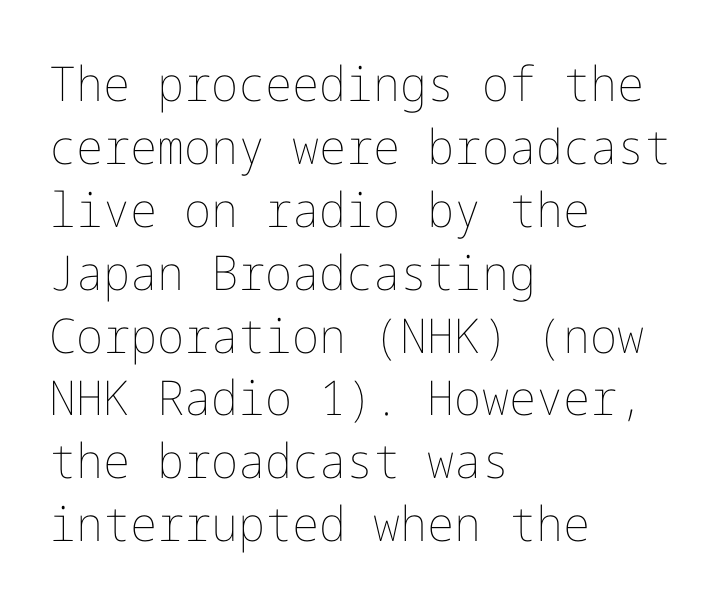
{"italic": "no", "bold": "no", "weight": "thin", "width": "normal", "stroke_contrast": "low", "x_height": "medium", "underline": "no", "align": "left", "line_spacing": "normal", "line_spacing_ratio": 1.31, "letter_spacing": "normal", "letter_spacing_em": 0.0, "glyph_px": 48}
